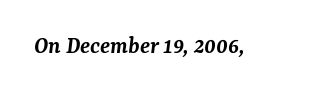
{"italic": "yes", "lean": "right", "slant_degrees": 7, "bold": "semi", "underline": "no", "letter_spacing": "normal", "letter_spacing_em": 0.0, "glyph_px": 25}
